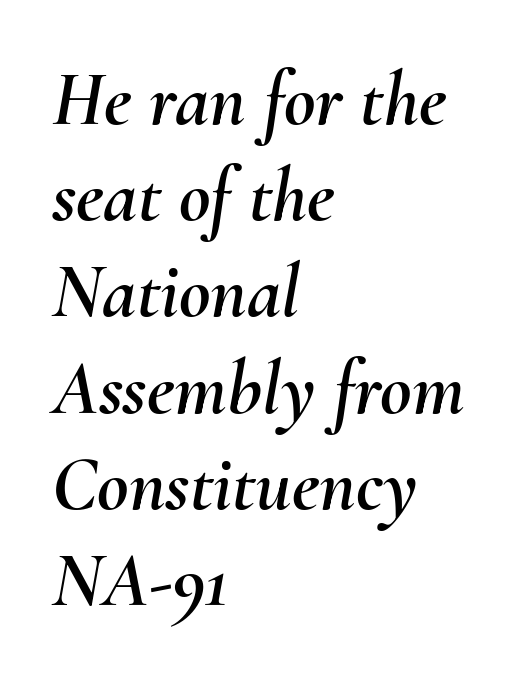
{"italic": "yes", "lean": "right", "slant_degrees": 10, "width": "normal", "stroke_contrast": "medium", "x_height": "small", "monospaced": "no", "underline": "no", "align": "left", "line_spacing": "normal", "line_spacing_ratio": 1.25, "letter_spacing": "normal", "letter_spacing_em": 0.0, "glyph_px": 77}
